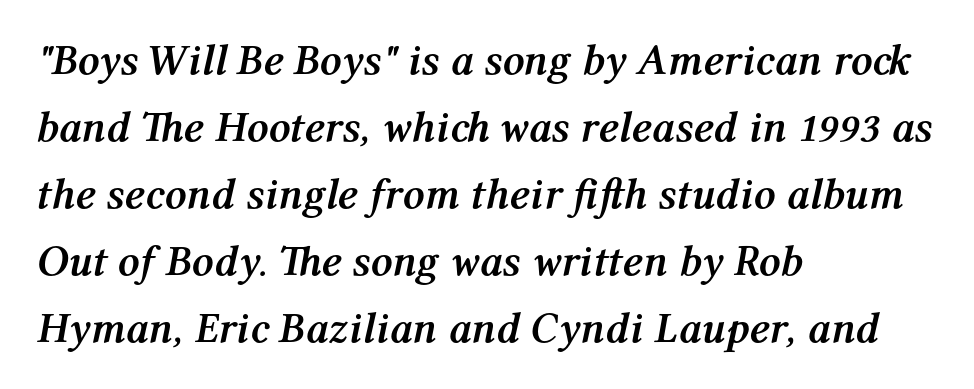
{"italic": "yes", "lean": "right", "slant_degrees": 12, "bold": "yes", "weight": "semibold", "width": "normal", "stroke_contrast": "medium", "x_height": "medium", "monospaced": "no", "underline": "no", "align": "left", "line_spacing": "normal", "line_spacing_ratio": 1.56, "letter_spacing": "normal", "letter_spacing_em": 0.0, "glyph_px": 43}
